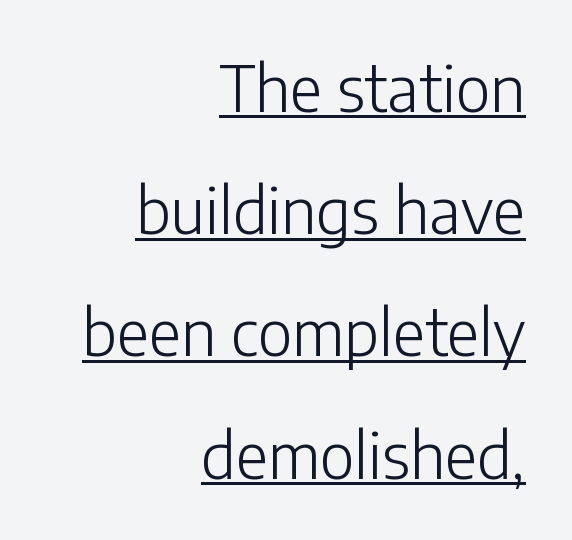
Does a line run under the words? Yes, clearly. Italic: no, the glyphs are upright roman. Short note: letters normally spaced. Proportional: the letters do not fall into vertical columns. Note: no serifs on the glyphs. Right-aligned paragraph, ragged on the left.
